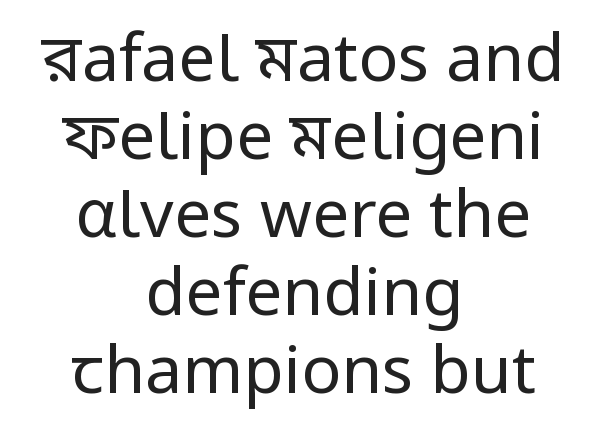
{"serif": "no", "italic": "no", "bold": "no", "weight": "regular", "width": "normal", "stroke_contrast": "low", "x_height": "medium", "monospaced": "no", "underline": "no", "align": "center", "line_spacing_ratio": 1.18, "letter_spacing": "normal", "letter_spacing_em": 0.0, "glyph_px": 66}
